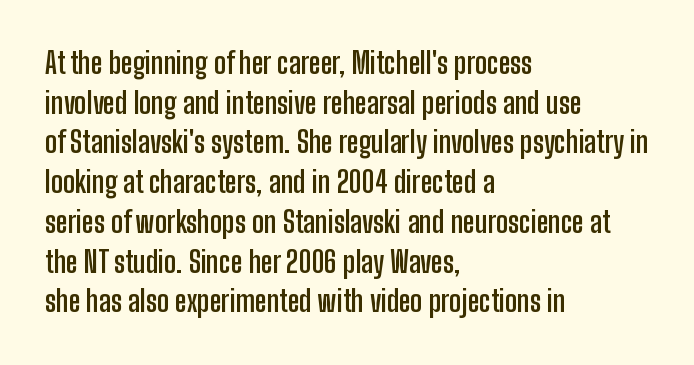
Note the varied advance widths — an 'i' is clearly narrower than an 'm'. Inter-character spacing is left at the font's built-in metrics. Vertical spacing — default. Stroke terminals: plain, sans-serif. The lines in this sample share a left origin and differ only in where they stop.
